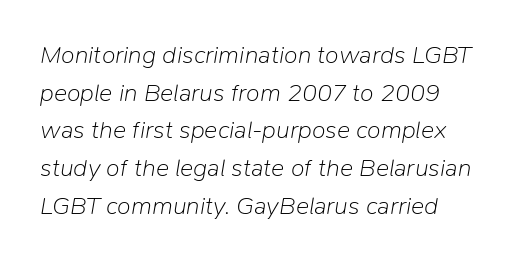
The image shows 25 px text type, italic (leaning right); set normal line spacing (1.51x), normal letter spacing, not underlined.
